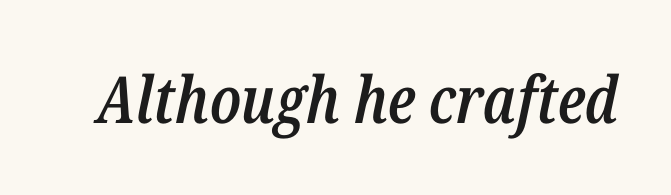
{"italic": "yes", "lean": "right", "slant_degrees": 12, "bold": "semi", "weight": "semibold", "width": "condensed", "stroke_contrast": "low", "x_height": "medium", "monospaced": "no", "underline": "no", "letter_spacing": "normal", "letter_spacing_em": 0.0, "glyph_px": 65}
